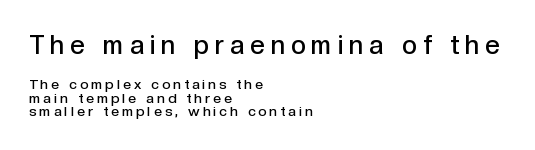
{"italic": "no", "bold": "semi", "underline": "no", "align": "left", "line_spacing": "tight", "line_spacing_ratio": 0.97, "letter_spacing": "wide", "letter_spacing_em": 0.23, "larger_block": "first", "size_ratio": 1.86, "glyph_px": 26}
